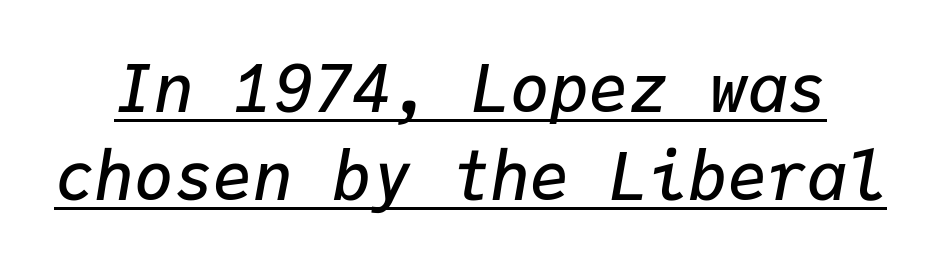
The string is rendered with underlining switched on. These lines are rendered in a fixed-pitch font. Looking at the ascenders, they clearly lean. Here the glyphs are tracked normally, forming tight word shapes. These lines sit exactly where default settings would place them. What weight is shown? A semibold, between regular and bold.
